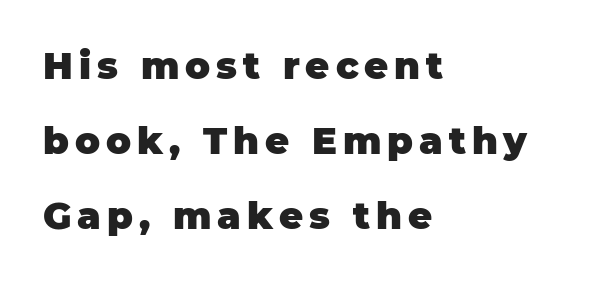
Q: Is the text bold? A: Yes.
Q: Is the text italic (slanted)? A: No, it is upright.
Q: Is the typeface a serif or a sans-serif typeface? A: Sans-serif.
Q: Is the text underlined? A: No.
Q: How is the paragraph aligned? A: Left-aligned.
Q: Is the spacing between lines tight, normal or loose? A: Loose.
Q: Width (condensed, normal, or wide)? A: Normal.
Q: Stroke contrast? A: Low.
Q: x-height? A: Large.
Q: Monospaced? A: No.
